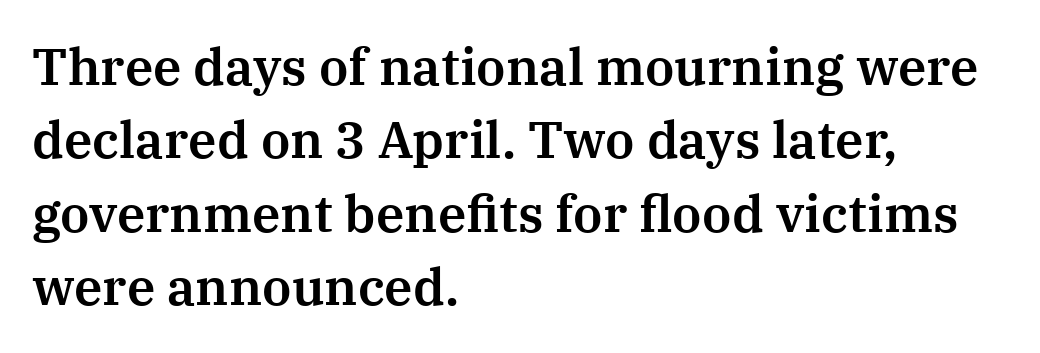
The image shows 51 px serif type, upright; set left-aligned, normal line spacing (1.44x), normal letter spacing, not underlined; medium stroke contrast and a medium x-height.
